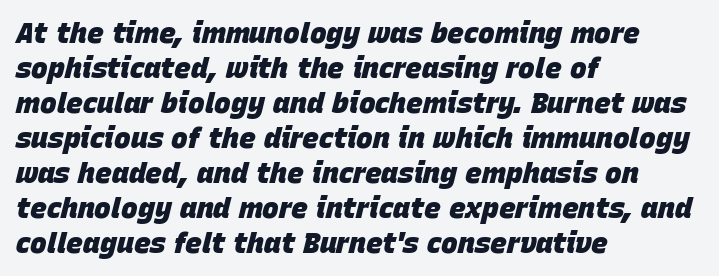
{"italic": "yes", "lean": "right", "slant_degrees": 15, "bold": "yes", "weight": "heavy", "width": "normal", "stroke_contrast": "low", "x_height": "large", "monospaced": "no", "underline": "no", "align": "left", "line_spacing": "normal", "line_spacing_ratio": 1.25, "letter_spacing": "normal", "letter_spacing_em": 0.0, "glyph_px": 28}
